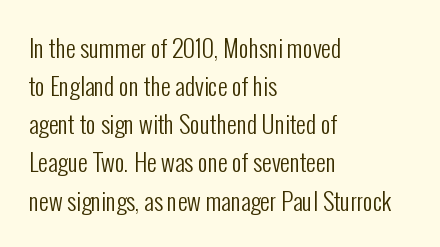
{"italic": "no", "bold": "no", "underline": "no", "align": "left", "line_spacing": "normal", "line_spacing_ratio": 1.59, "letter_spacing": "normal", "letter_spacing_em": 0.0, "glyph_px": 24}
